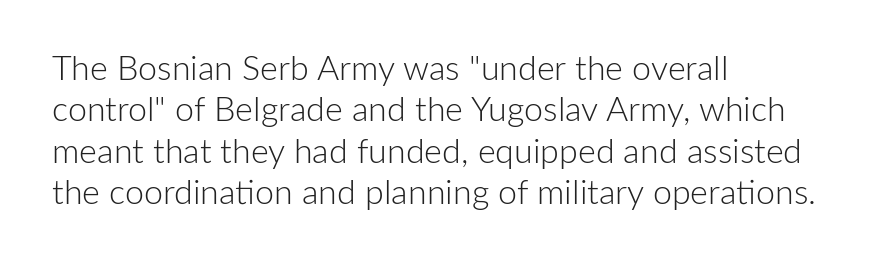
Q: Is the text bold? A: No.
Q: Is the text italic (slanted)? A: No, it is upright.
Q: Is the typeface a serif or a sans-serif typeface? A: Sans-serif.
Q: Is the text underlined? A: No.
Q: How is the paragraph aligned? A: Left-aligned.
Q: Is the spacing between letters normal or unusually wide? A: Normal.
Q: Width (condensed, normal, or wide)? A: Normal.
Q: Stroke contrast? A: Low.
Q: x-height? A: Medium.
Q: Monospaced? A: No.
